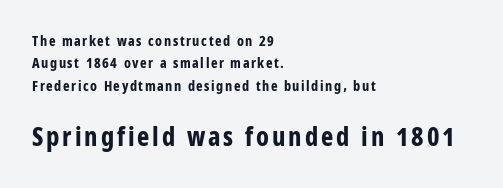
{"italic": "no", "bold": "yes", "underline": "no", "align": "left", "line_spacing": "normal", "line_spacing_ratio": 1.6, "larger_block": "second", "size_ratio": 1.86, "glyph_px": 26}
